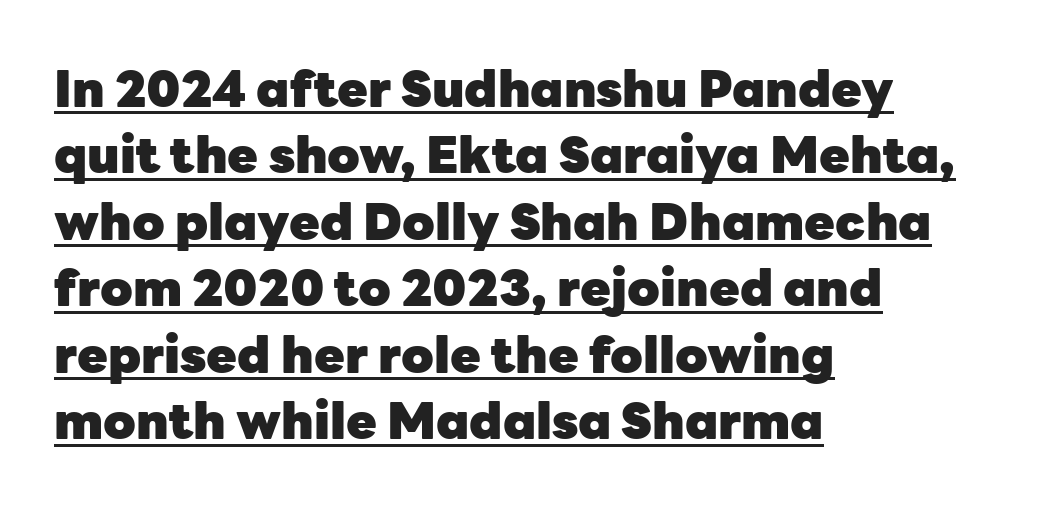
Weight: bold. Designer's note — italics off, roman on. Honestly, the letter spacing is just normal — you wouldn't notice it. The typesetter has applied underlining to the passage shown.
